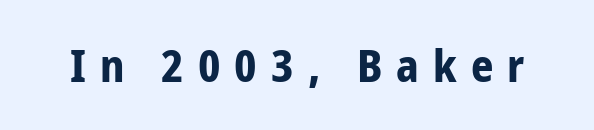
The image shows 44 px bold, condensed sans-serif type, upright; set unusually wide letter spacing (+0.32 em), not underlined; low stroke contrast and a medium x-height.
